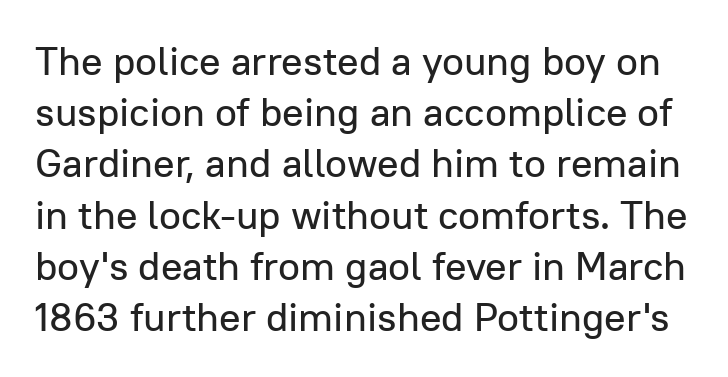
Anything drawn beneath the words? Only blank space. In terms of letterspacing, this is plain default setting. Classification — sans serif. What's the leading like? Ordinary, nothing unusual.
